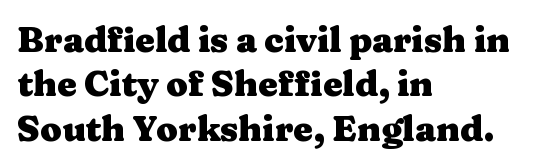
{"serif": "yes", "italic": "no", "bold": "yes", "weight": "heavy", "width": "wide", "stroke_contrast": "medium", "x_height": "medium", "monospaced": "no", "underline": "no", "align": "left", "line_spacing": "normal", "line_spacing_ratio": 1.27, "letter_spacing": "normal", "letter_spacing_em": 0.0, "glyph_px": 35}
